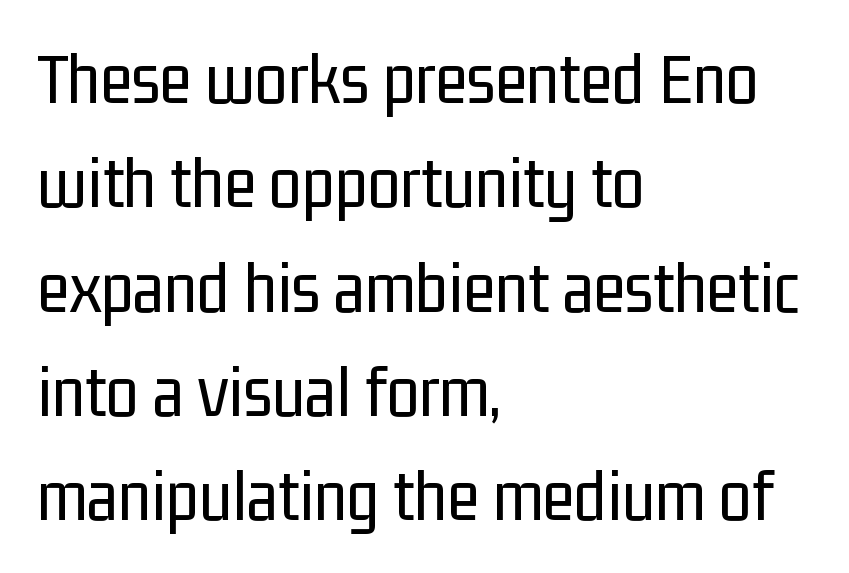
The image shows 74 px regular-weight, condensed sans-serif type, upright; set left-aligned, normal line spacing (1.41x), normal letter spacing, not underlined; low stroke contrast and a medium x-height.
